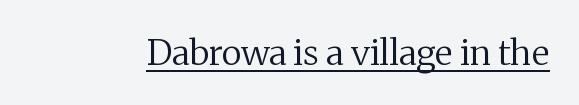
Q: Is the text bold? A: No.
Q: Is the text italic (slanted)? A: No, it is upright.
Q: Is the typeface a serif or a sans-serif typeface? A: Serif.
Q: Is the text underlined? A: Yes.
Q: Is the spacing between letters normal or unusually wide? A: Normal.
Q: Width (condensed, normal, or wide)? A: Normal.
Q: Stroke contrast? A: Medium.
Q: x-height? A: Medium.
Q: Monospaced? A: No.
